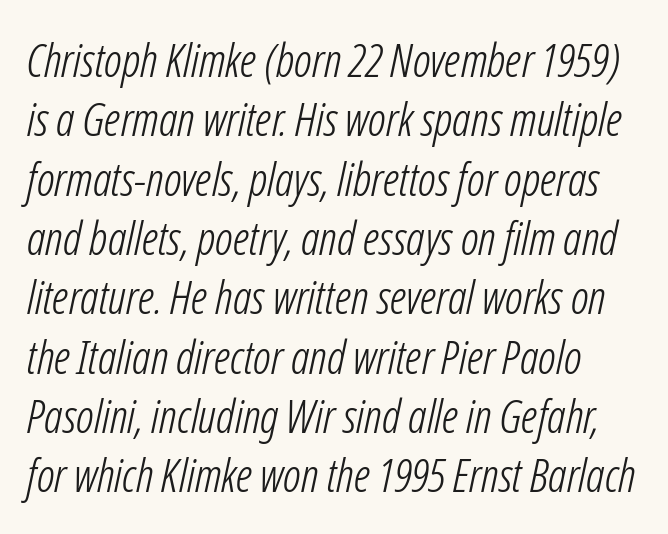
The leading is moderate, giving the passage an even texture. Descenders are the only things crossing below the line. Students, note that the glyphs here touch the page at normal intervals. Weight: in the light-to-regular range. A typesetter would call this proportional, since set widths differ per character. The glyphs look as if they've been sheared to an angle.
